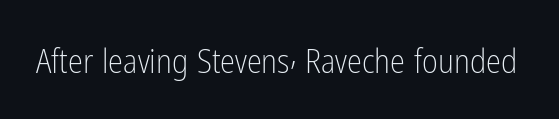
{"serif": "no", "italic": "no", "bold": "no", "weight": "light", "width": "condensed", "stroke_contrast": "low", "x_height": "medium", "monospaced": "no", "underline": "no", "letter_spacing": "normal", "letter_spacing_em": 0.0, "glyph_px": 34}
